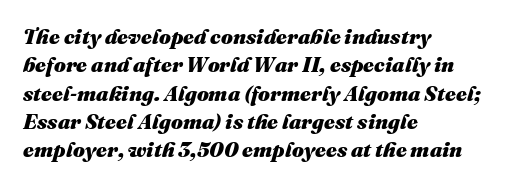
The image shows 21 px bold type, italic (leaning right); set left-aligned, normal line spacing (1.35x), normal letter spacing, not underlined.
